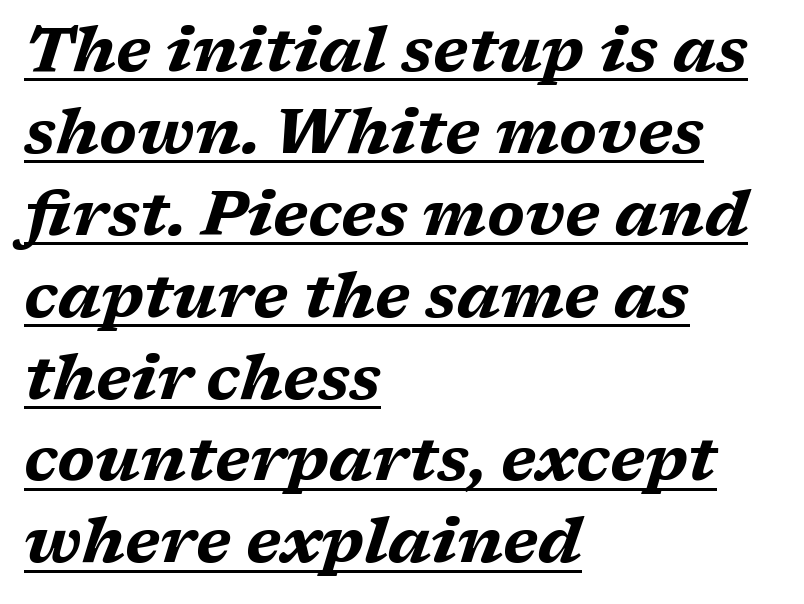
Q: Is the text bold? A: Yes.
Q: Is the text italic (slanted)? A: Yes, it leans right by about 17 degrees.
Q: Is the text underlined? A: Yes.
Q: How is the paragraph aligned? A: Left-aligned.
Q: Is the spacing between letters normal or unusually wide? A: Normal.
Q: Is the spacing between lines tight, normal or loose? A: Normal.
Q: Width (condensed, normal, or wide)? A: Wide.
Q: Stroke contrast? A: Medium.
Q: x-height? A: Medium.
Q: Monospaced? A: No.
